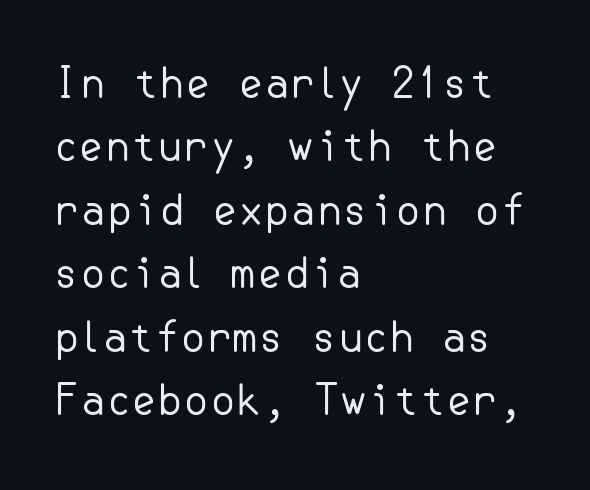
Q: Is the text bold? A: No.
Q: Is the text italic (slanted)? A: No, it is upright.
Q: Is the typeface a serif or a sans-serif typeface? A: Sans-serif.
Q: Is the text underlined? A: No.
Q: How is the paragraph aligned? A: Left-aligned.
Q: Is the spacing between letters normal or unusually wide? A: Normal.
Q: Is the spacing between lines tight, normal or loose? A: Normal.
Q: Width (condensed, normal, or wide)? A: Normal.
Q: Stroke contrast? A: Low.
Q: x-height? A: Small.
